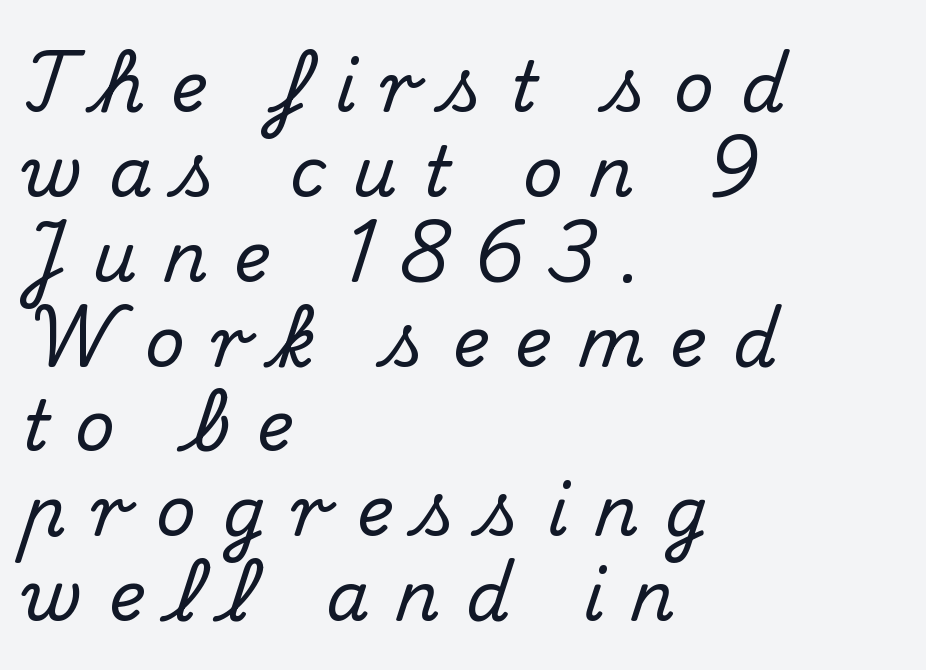
Q: Is the text italic (slanted)? A: Yes.
Q: Is the typeface a serif or a sans-serif typeface? A: Serif.
Q: Is the text underlined? A: No.
Q: How is the paragraph aligned? A: Left-aligned.
Q: Is the spacing between letters normal or unusually wide? A: Unusually wide.
Q: Width (condensed, normal, or wide)? A: Normal.
Q: Stroke contrast? A: Medium.
Q: x-height? A: Small.
Q: Monospaced? A: No.
